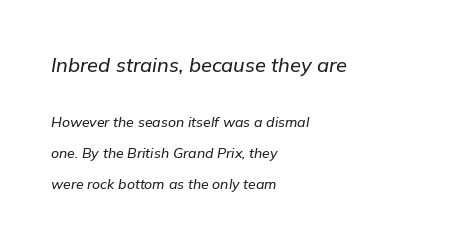
The image shows 20 px text type, italic (leaning right); set left-aligned, loose line spacing (2.23x), normal letter spacing, not underlined; the first (top) block is 1.43x larger.
